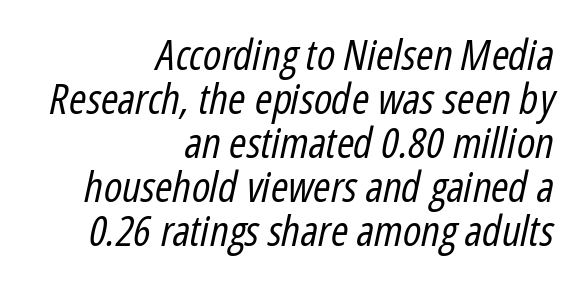
In terms of posture, this sample is oblique. Words float on clear page, feet unadorned. Stroke thickness stays within the range of a standard reading face or lighter. Tightly led — the rows are bunched. The passage shown is typed in a proportional face where columns would drift. Observe the ordinary spacing: letters are neighbours, not strangers.
